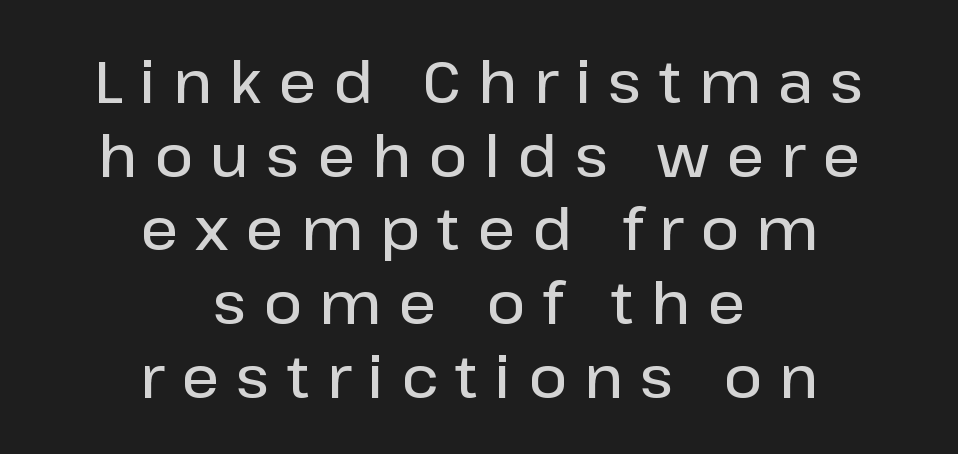
Leading: standard. Proportional: the letters do not fall into vertical columns. The strokes are fattened partway — semibold, not bold. One-word summary of the alignment: center. Short note: letters widely spaced.
